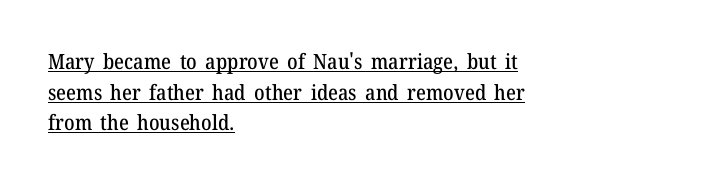
The image shows 21 px text type, upright; set left-aligned, normal line spacing (1.46x), normal letter spacing, underlined.
